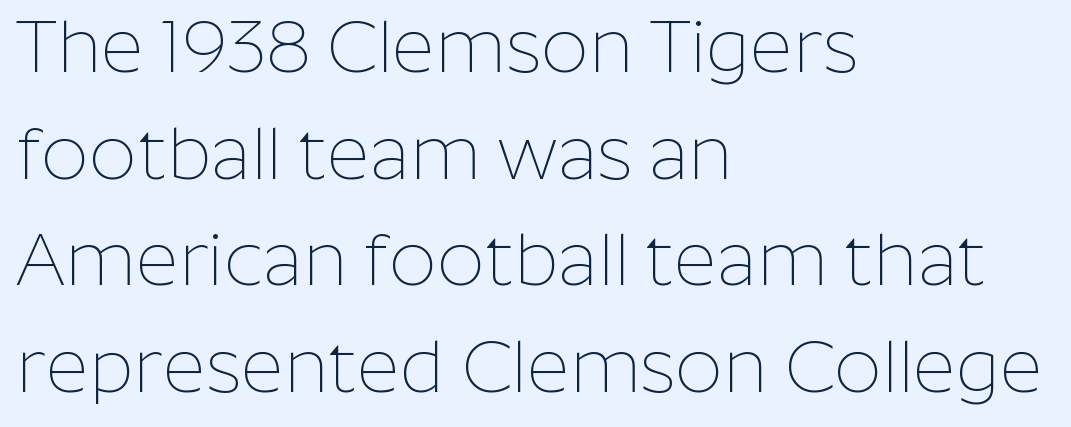
Q: Is the text bold? A: No.
Q: Is the text italic (slanted)? A: No, it is upright.
Q: Is the typeface a serif or a sans-serif typeface? A: Sans-serif.
Q: Is the text underlined? A: No.
Q: How is the paragraph aligned? A: Left-aligned.
Q: Is the spacing between letters normal or unusually wide? A: Normal.
Q: Is the spacing between lines tight, normal or loose? A: Normal.
Q: Width (condensed, normal, or wide)? A: Normal.
Q: Stroke contrast? A: Low.
Q: x-height? A: Medium.
Q: Monospaced? A: No.
